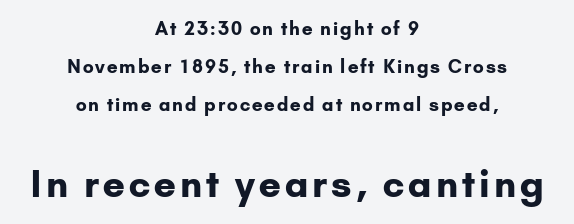
The image shows 37 px bold sans-serif type, upright; set centered, loose line spacing (2.1x), not underlined; the second (bottom) block is 2.06x larger; low stroke contrast and a small x-height.
